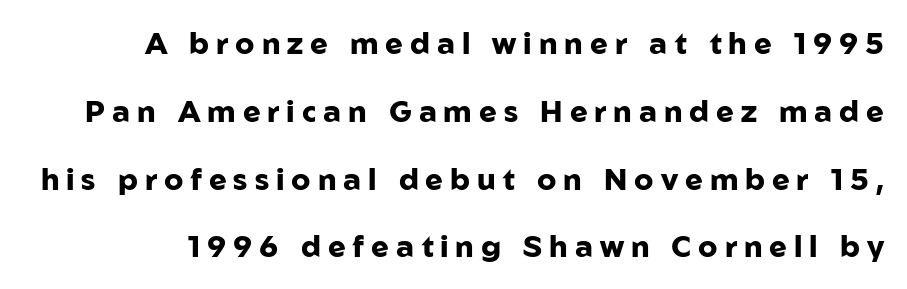
{"serif": "no", "italic": "no", "bold": "yes", "weight": "heavy", "width": "normal", "stroke_contrast": "low", "x_height": "medium", "monospaced": "no", "underline": "no", "line_spacing": "loose", "line_spacing_ratio": 2.26, "letter_spacing": "wide", "letter_spacing_em": 0.23, "glyph_px": 30}
